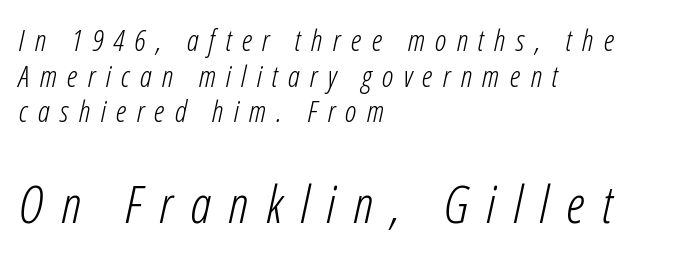
The image shows 52 px light, condensed type, italic (leaning right); set left-aligned, line spacing 1.19x, unusually wide letter spacing (+0.34 em), not underlined; the second (bottom) block is 1.73x larger; low stroke contrast and a medium x-height.
